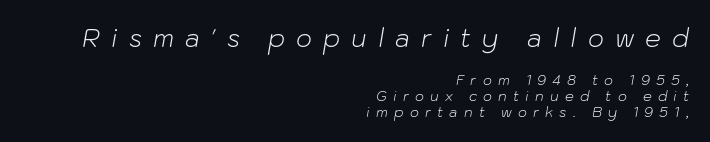
Is the type slanted? Yes — the strokes lean at a clear angle. The passage shown begins with its larger block and ends with its smaller one. Underlining? Definitely not there. This rendering uses right alignment, leaving the left contour irregular. The gaps between neighbouring characters are conspicuously large.
